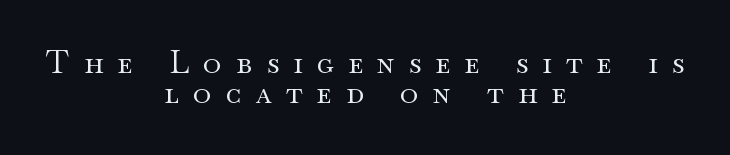
Typeset on center — no edge is straight. Unmarked baselines from the first word to the last. Proportional: the letters do not fall into vertical columns. What stands out about the letter spacing? Its width — letters are far apart.
